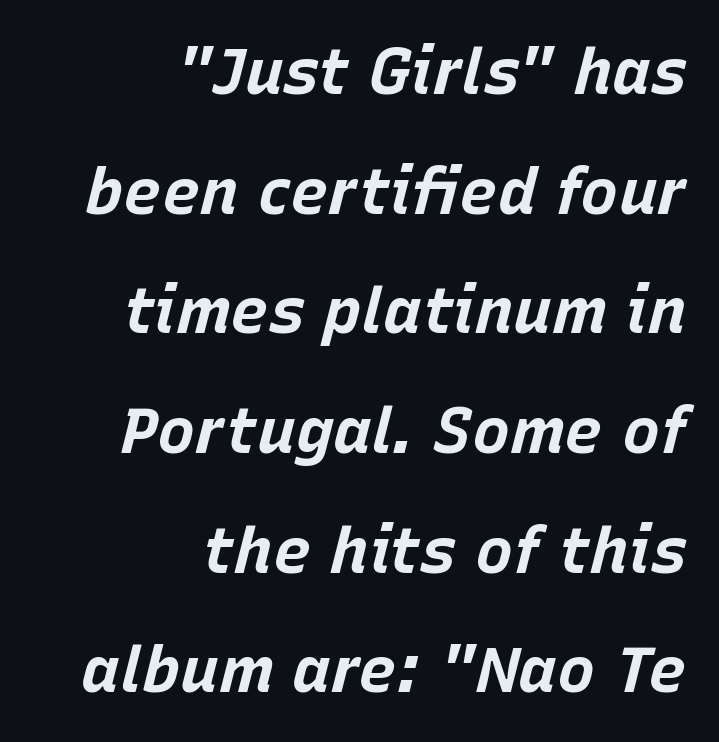
Is the type bold? Yes — the strokes are clearly thick and heavy. The letters advance in unequal steps, a hallmark of proportional type. Descender tails drop into unmarked territory. Yep, that's italic — everything's leaning. The passage is arranged like a letterhead date or caption credit — flush right.
